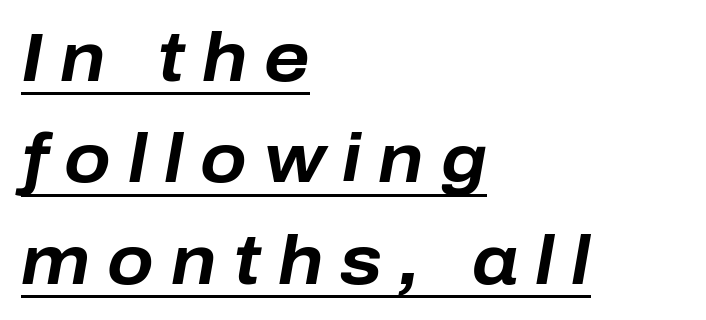
The image shows 68 px bold type, italic (leaning right); set left-aligned, normal line spacing (1.49x), unusually wide letter spacing (+0.25 em), underlined; low stroke contrast and a medium x-height.
